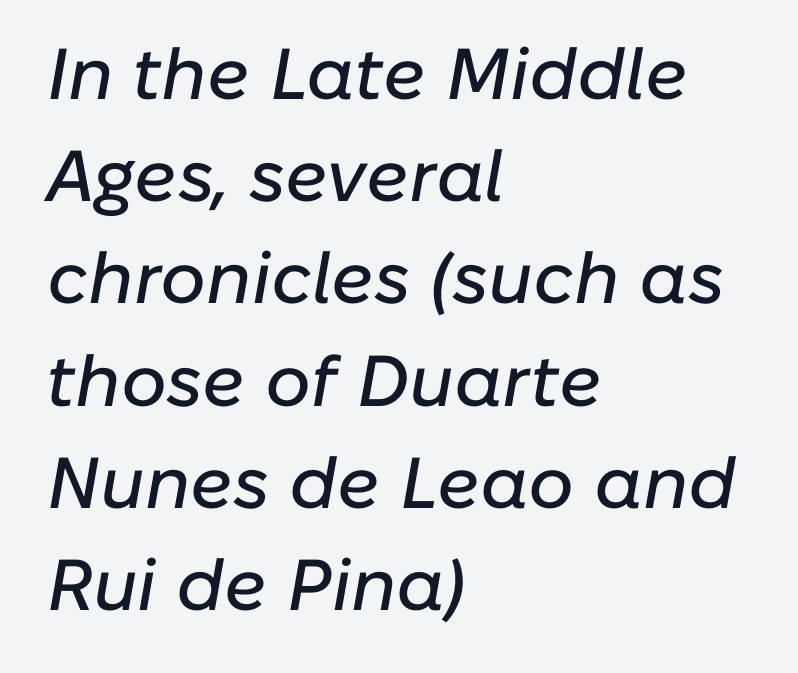
The image shows 72 px text type, italic (leaning right); set left-aligned, normal line spacing (1.42x), normal letter spacing, not underlined; low stroke contrast and a medium x-height.
